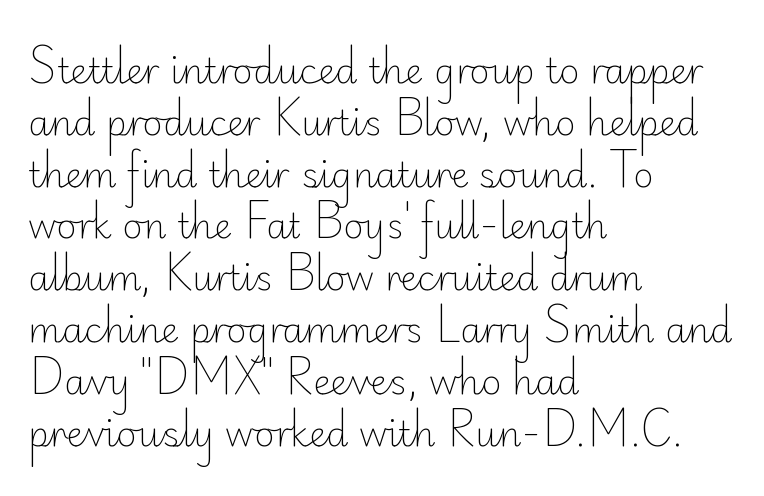
Q: Is the text bold? A: No.
Q: Is the text italic (slanted)? A: No, it is upright.
Q: Is the typeface a serif or a sans-serif typeface? A: Sans-serif.
Q: Is the text underlined? A: No.
Q: How is the paragraph aligned? A: Left-aligned.
Q: Is the spacing between letters normal or unusually wide? A: Normal.
Q: Is the spacing between lines tight, normal or loose? A: Normal.
Q: Width (condensed, normal, or wide)? A: Normal.
Q: Stroke contrast? A: Low.
Q: x-height? A: Small.
Q: Monospaced? A: No.
